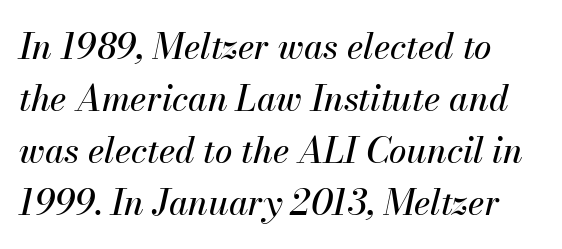
{"italic": "yes", "lean": "right", "slant_degrees": 13, "width": "normal", "stroke_contrast": "medium", "x_height": "small", "monospaced": "no", "underline": "no", "line_spacing": "normal", "line_spacing_ratio": 1.49, "letter_spacing": "normal", "letter_spacing_em": 0.0, "glyph_px": 35}
